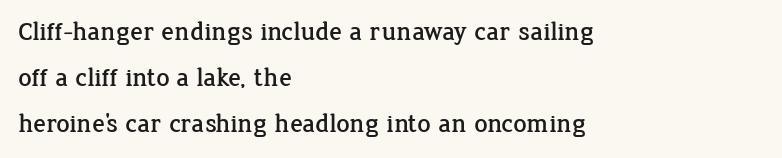
Anything drawn beneath the words? Only blank space. The type sits square on the baseline with zero lean. Each word holds together tightly as a unit, with standard inter-letter gaps. This rendering uses left alignment, leaving the right contour irregular.
